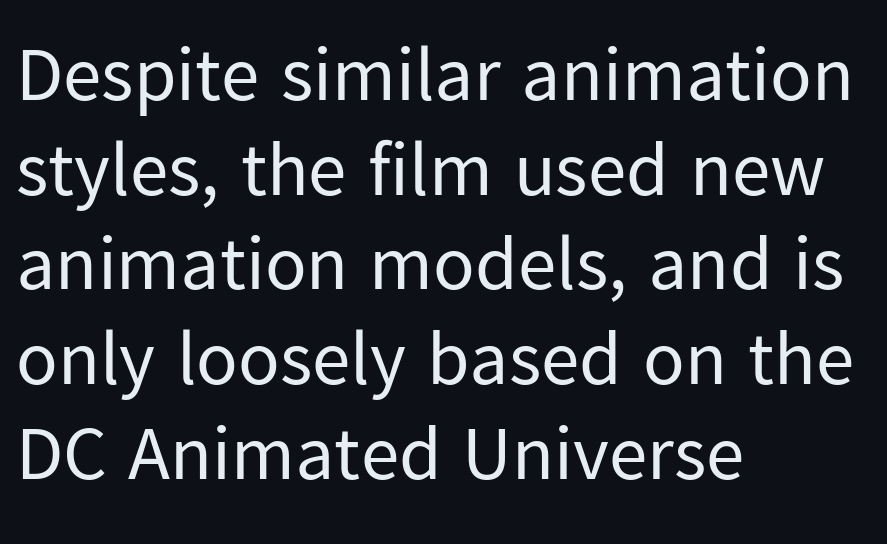
{"serif": "no", "italic": "no", "bold": "no", "weight": "regular", "width": "normal", "stroke_contrast": "low", "x_height": "medium", "monospaced": "no", "underline": "no", "align": "left", "line_spacing_ratio": 1.23, "letter_spacing": "normal", "letter_spacing_em": 0.0, "glyph_px": 77}
